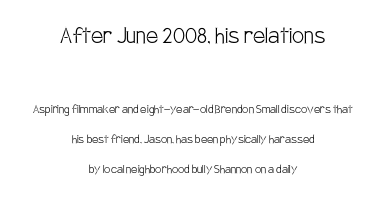
What's the leading like? Stretched, with rows far apart. Teacher's note: observe the equal gaps on both sides — that is centered alignment. The letters sit at their default tracking, neither squeezed nor spread. Quick note: underline off. The typesetting does not lean heavy: it is not bold. Whoever set this made the first block the dominant, larger element.
